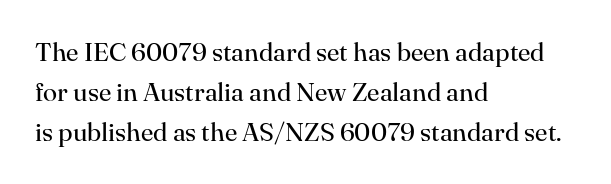
Q: Is the text bold? A: No.
Q: Is the text italic (slanted)? A: No, it is upright.
Q: Is the text underlined? A: No.
Q: How is the paragraph aligned? A: Left-aligned.
Q: Is the spacing between letters normal or unusually wide? A: Normal.
Q: Is the spacing between lines tight, normal or loose? A: Normal.
